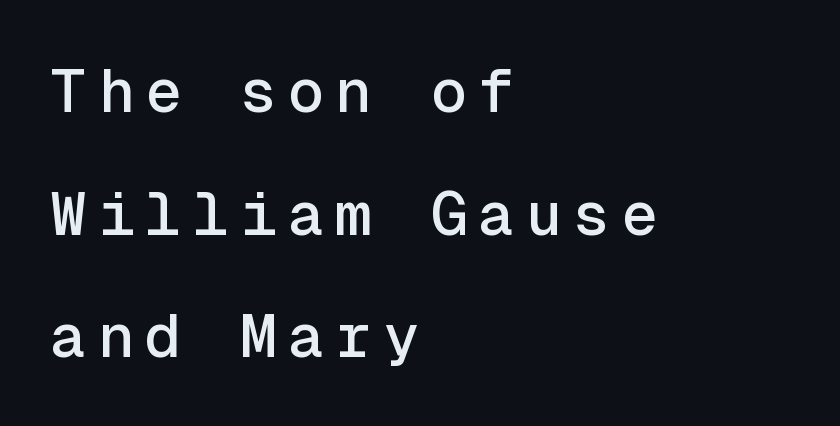
The image shows 61 px sans-serif type, upright, monospaced; set left-aligned, loose line spacing (2.01x), not underlined; a medium x-height.
